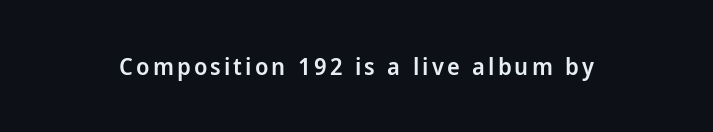
The image shows 24 px text type, upright; set not underlined.
